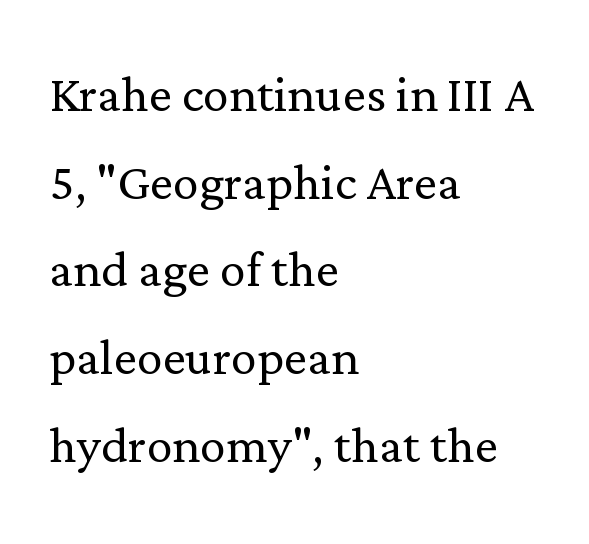
{"serif": "yes", "italic": "no", "bold": "no", "weight": "light", "width": "normal", "stroke_contrast": "low", "x_height": "medium", "monospaced": "no", "underline": "no", "align": "left", "line_spacing": "normal", "line_spacing_ratio": 1.35, "letter_spacing": "normal", "letter_spacing_em": 0.0, "glyph_px": 65}
